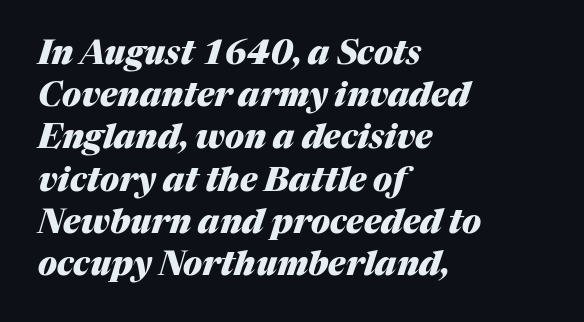
The image shows 33 px heavy type, italic (leaning right); set left-aligned, normal line spacing (1.28x), normal letter spacing, not underlined; medium stroke contrast and a medium x-height.
